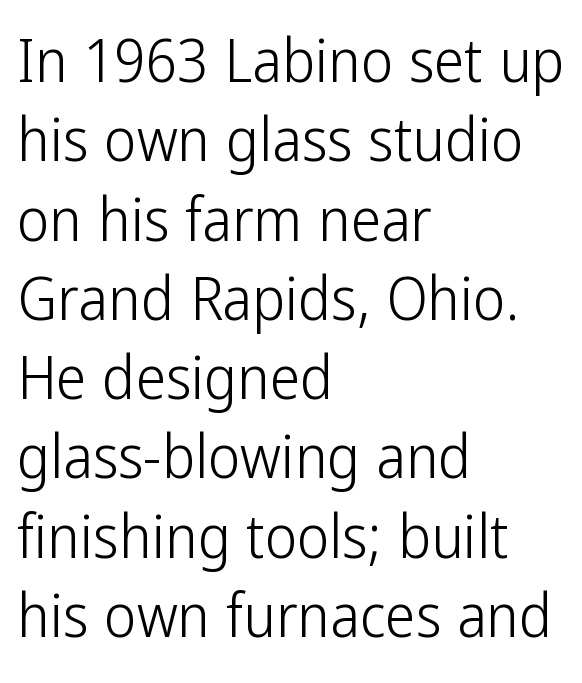
The passage shown is not underscored anywhere. Do the characters align in a grid? No, the font is proportional. Observe the absence of serifs on each vertical stroke in this sample. Is the block centered? No — it sits flush against the left margin.
